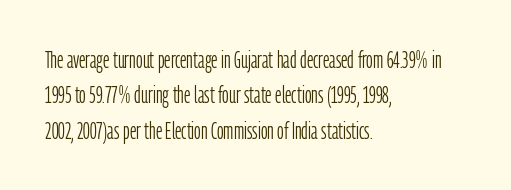
Q: Is the text bold? A: No.
Q: Is the text italic (slanted)? A: No, it is upright.
Q: Is the text underlined? A: No.
Q: How is the paragraph aligned? A: Left-aligned.
Q: Is the spacing between letters normal or unusually wide? A: Normal.
Q: Is the spacing between lines tight, normal or loose? A: Normal.
